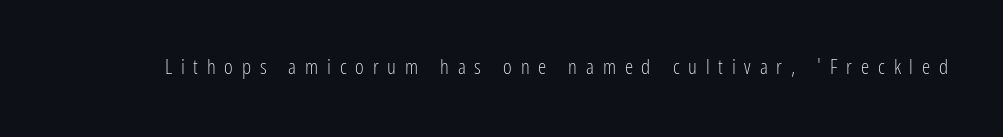
The image shows 21 px text type, upright; set unusually wide letter spacing (+0.42 em), not underlined.
